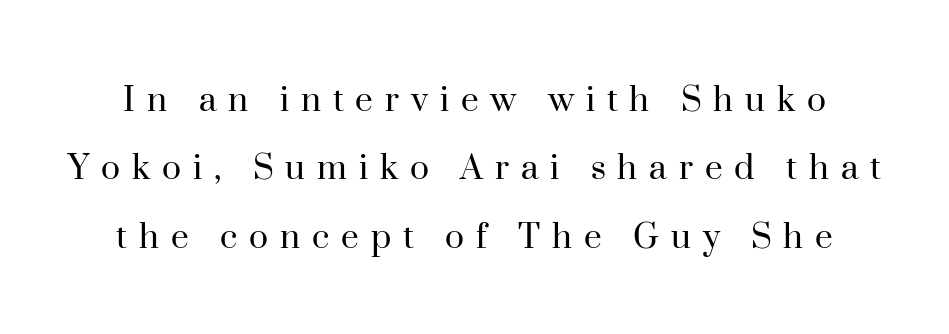
Clear beneath every line of the passage. To sum up the face: it has serifs. The passage shown is typed in a proportional face where columns would drift. Students, note that the glyphs here are deliberately spaced far apart. The typesetting does not lean heavy: it is not bold. Do the letters lean? They stand straight.
